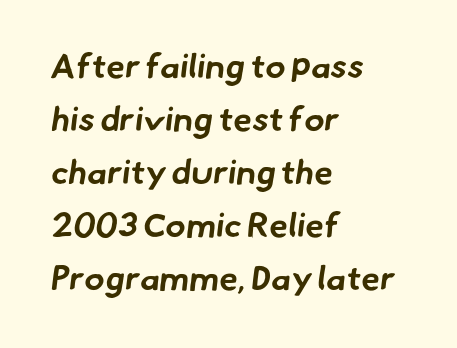
Q: Is the text bold? A: Yes.
Q: Is the typeface a serif or a sans-serif typeface? A: Sans-serif.
Q: Is the text underlined? A: No.
Q: How is the paragraph aligned? A: Left-aligned.
Q: Is the spacing between letters normal or unusually wide? A: Normal.
Q: Is the spacing between lines tight, normal or loose? A: Normal.
Q: Width (condensed, normal, or wide)? A: Normal.
Q: Stroke contrast? A: Low.
Q: x-height? A: Small.
Q: Monospaced? A: No.
